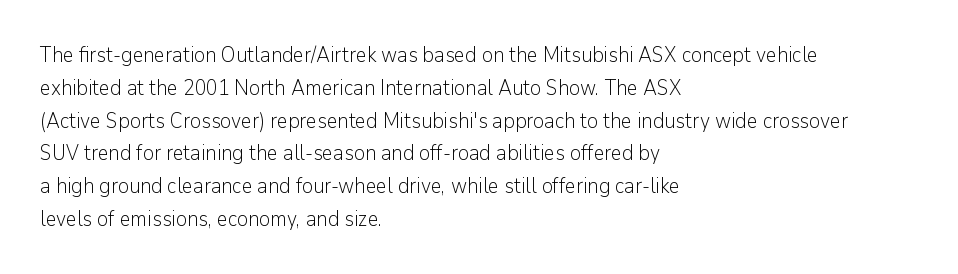
Q: Is the text bold? A: No.
Q: Is the text italic (slanted)? A: No, it is upright.
Q: Is the text underlined? A: No.
Q: How is the paragraph aligned? A: Left-aligned.
Q: Is the spacing between letters normal or unusually wide? A: Normal.
Q: Is the spacing between lines tight, normal or loose? A: Normal.
